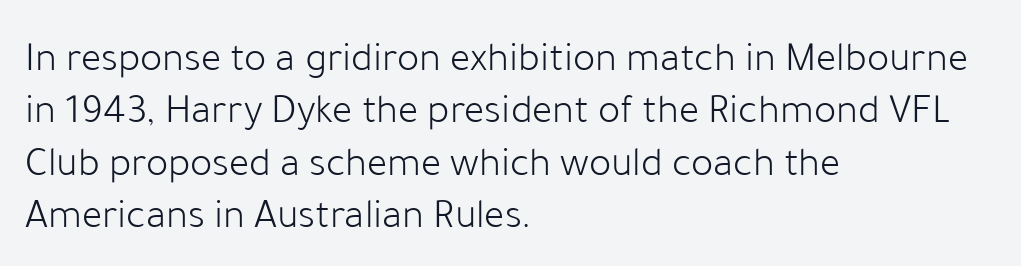
Q: Is the text bold? A: No.
Q: Is the text italic (slanted)? A: No, it is upright.
Q: Is the typeface a serif or a sans-serif typeface? A: Sans-serif.
Q: Is the text underlined? A: No.
Q: How is the paragraph aligned? A: Left-aligned.
Q: Is the spacing between letters normal or unusually wide? A: Normal.
Q: Is the spacing between lines tight, normal or loose? A: Normal.
Q: Width (condensed, normal, or wide)? A: Normal.
Q: Stroke contrast? A: Low.
Q: x-height? A: Medium.
Q: Monospaced? A: No.
